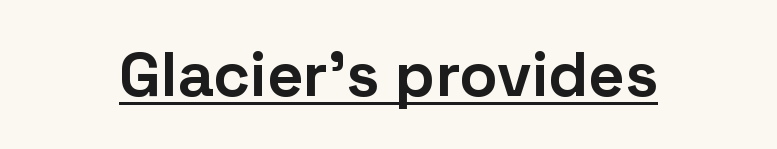
Check the space under the baseline: a stroke is drawn there. Its strokes are broad and dark, the hallmark of bold type. Characters remain perfectly vertical along every line. A typesetter would label this face a sans. You could call the tracking neutral — neither tight nor loose. Is this a fixed-width face? No — the glyphs have proportional, varying widths.
